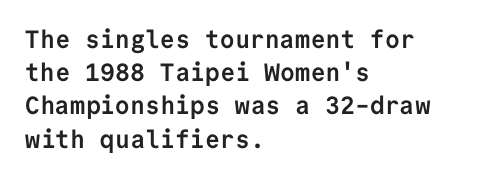
{"italic": "no", "bold": "yes", "underline": "no", "align": "left", "line_spacing": "normal", "line_spacing_ratio": 1.33, "letter_spacing": "normal", "letter_spacing_em": 0.0, "glyph_px": 25}
